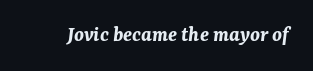
The image shows 22 px bold type, italic (leaning right); set normal letter spacing, not underlined.
